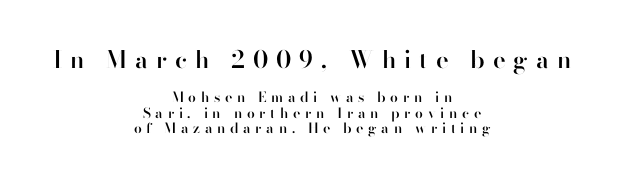
Q: Is the text bold? A: Semi-bold.
Q: Is the text italic (slanted)? A: No, it is upright.
Q: Is the text underlined? A: No.
Q: How is the paragraph aligned? A: Centered.
Q: Is the spacing between letters normal or unusually wide? A: Unusually wide.
Q: Is the spacing between lines tight, normal or loose? A: Tight.
Q: Which block of text is set in a larger size, the first (top) or the second (bottom)? A: The first (top) one.
